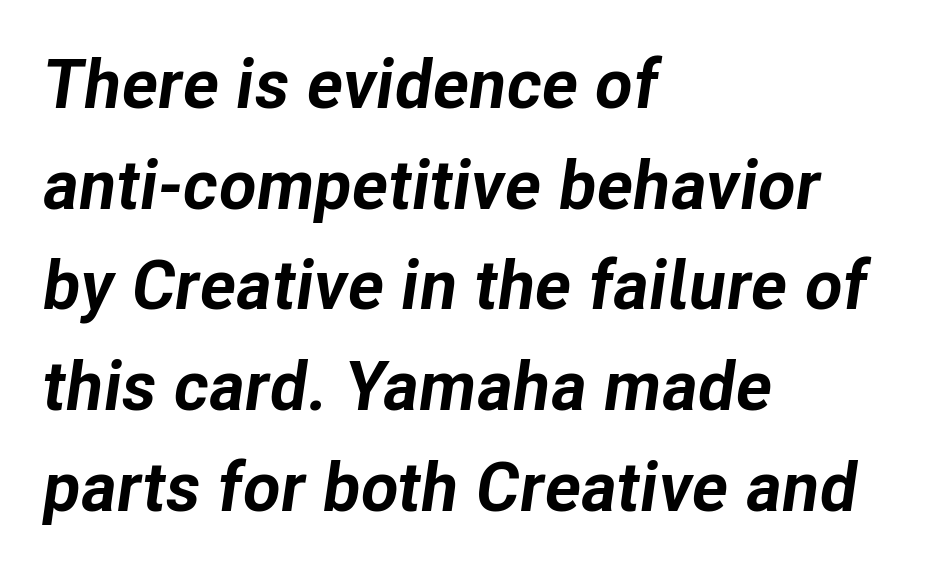
{"italic": "yes", "lean": "right", "slant_degrees": 8, "bold": "yes", "weight": "bold", "width": "normal", "stroke_contrast": "low", "x_height": "medium", "monospaced": "no", "underline": "no", "align": "left", "line_spacing": "normal", "line_spacing_ratio": 1.46, "letter_spacing": "normal", "letter_spacing_em": 0.0, "glyph_px": 69}
